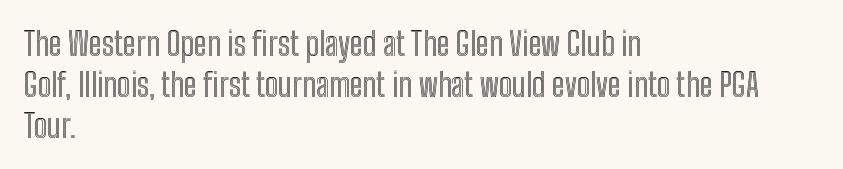
The image shows 32 px condensed type, upright; set left-aligned, normal line spacing (1.28x), normal letter spacing, not underlined; a medium x-height.
